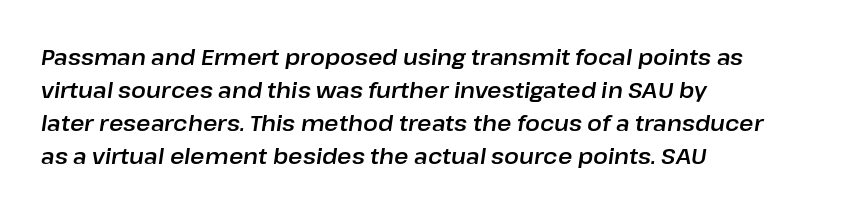
The image shows 22 px text type, italic (leaning right); set left-aligned, normal line spacing (1.5x), normal letter spacing, not underlined.
